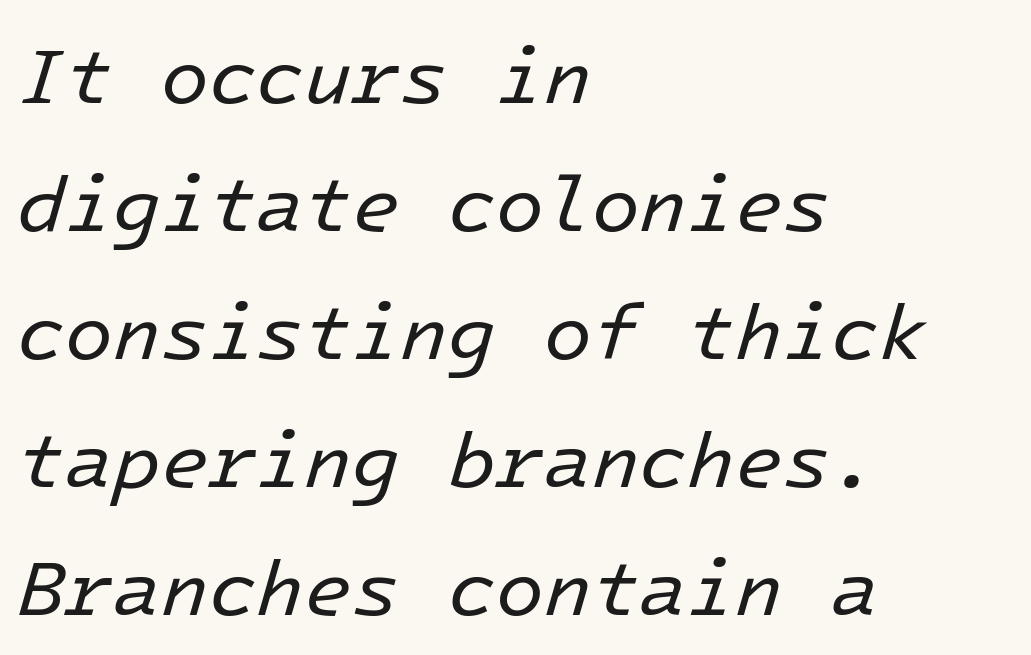
{"italic": "yes", "lean": "right", "slant_degrees": 16, "bold": "no", "weight": "regular", "width": "normal", "stroke_contrast": "low", "x_height": "medium", "underline": "no", "align": "left", "line_spacing": "normal", "line_spacing_ratio": 1.64, "letter_spacing": "normal", "letter_spacing_em": 0.0, "glyph_px": 78}
